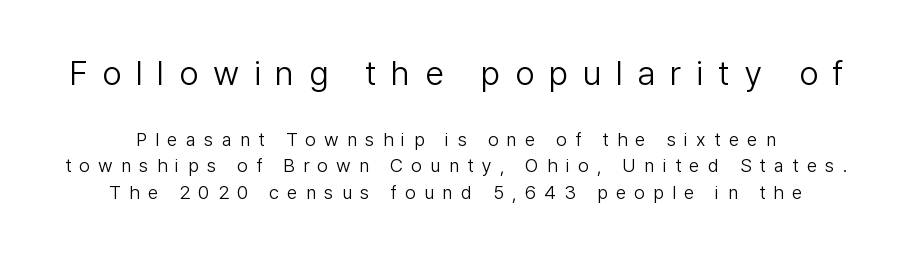
{"serif": "no", "italic": "no", "bold": "no", "weight": "light", "width": "normal", "stroke_contrast": "low", "x_height": "medium", "monospaced": "no", "underline": "no", "line_spacing": "normal", "line_spacing_ratio": 1.4, "letter_spacing": "wide", "letter_spacing_em": 0.43, "larger_block": "first", "size_ratio": 1.79, "glyph_px": 34}
